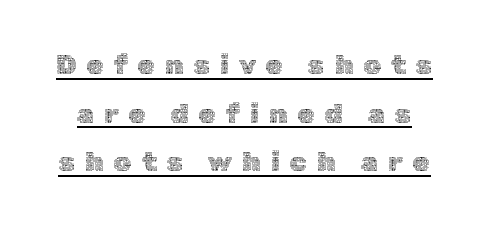
Q: Is the text bold? A: No.
Q: Is the text italic (slanted)? A: No, it is upright.
Q: Is the text underlined? A: Yes.
Q: Is the spacing between letters normal or unusually wide? A: Unusually wide.
Q: Width (condensed, normal, or wide)? A: Normal.
Q: x-height? A: Medium.
Q: Monospaced? A: No.
